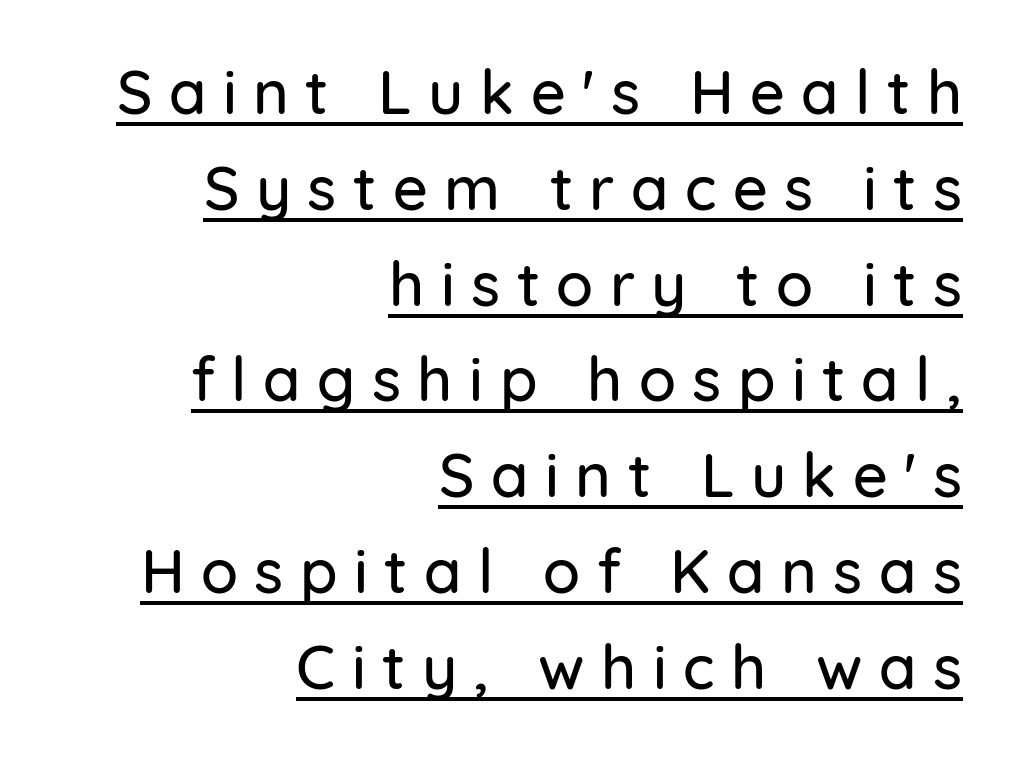
The rendering anchors every line to the right-hand side. Do the characters align in a grid? No, the font is proportional. The lettering stays uniformly vertical, giving the passage a roman look. Quick note: interline space is typical. Compared with undecorated copy, this sample adds a rule below the words.
